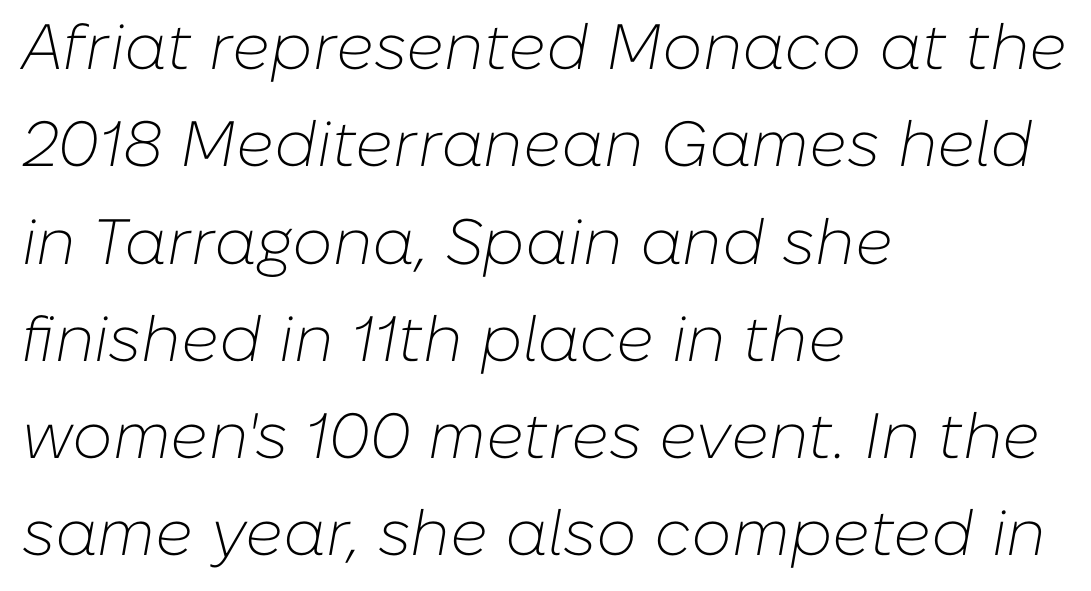
The image shows 64 px light type, italic (leaning right); set left-aligned, normal line spacing (1.52x), normal letter spacing, not underlined; low stroke contrast and a medium x-height.
